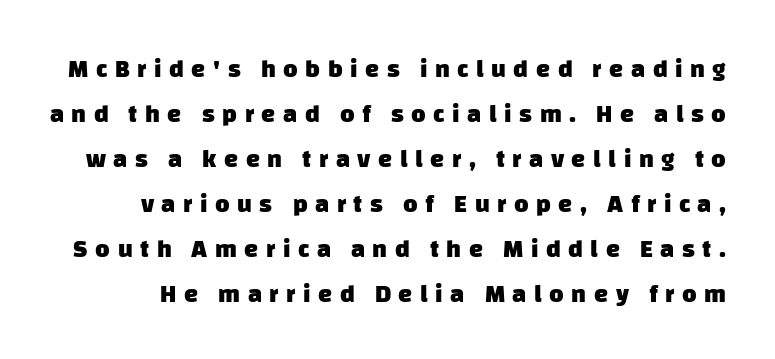
Chunky letters — that's bold for sure. The face used here is rendered with a markedly widened letterfit. Bare-footed words on every line.
